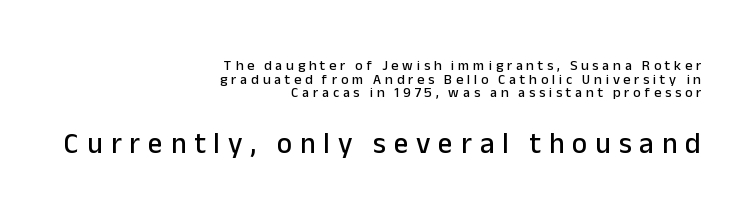
Q: Is the text italic (slanted)? A: No, it is upright.
Q: Is the typeface a serif or a sans-serif typeface? A: Sans-serif.
Q: Is the text underlined? A: No.
Q: How is the paragraph aligned? A: Right-aligned.
Q: Is the spacing between letters normal or unusually wide? A: Unusually wide.
Q: Is the spacing between lines tight, normal or loose? A: Tight.
Q: Which block of text is set in a larger size, the first (top) or the second (bottom)? A: The second (bottom) one.
Q: Width (condensed, normal, or wide)? A: Normal.
Q: Stroke contrast? A: Low.
Q: x-height? A: Medium.
Q: Monospaced? A: No.
